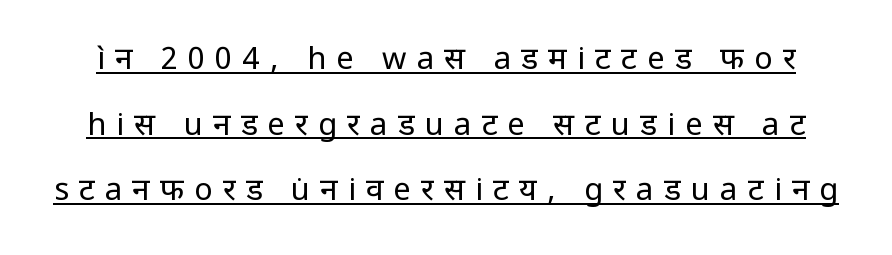
{"serif": "no", "italic": "no", "bold": "no", "weight": "regular", "width": "normal", "stroke_contrast": "low", "x_height": "medium", "monospaced": "no", "underline": "yes", "line_spacing": "loose", "line_spacing_ratio": 2.12, "letter_spacing": "wide", "letter_spacing_em": 0.33, "glyph_px": 31}
